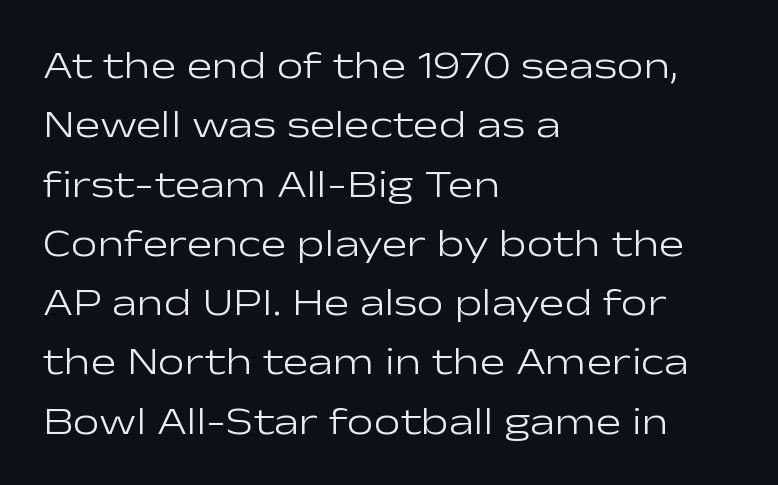
Q: Is the text bold? A: No.
Q: Is the text italic (slanted)? A: No, it is upright.
Q: Is the typeface a serif or a sans-serif typeface? A: Sans-serif.
Q: Is the text underlined? A: No.
Q: How is the paragraph aligned? A: Left-aligned.
Q: Is the spacing between letters normal or unusually wide? A: Normal.
Q: Is the spacing between lines tight, normal or loose? A: Normal.
Q: Width (condensed, normal, or wide)? A: Wide.
Q: Stroke contrast? A: Low.
Q: x-height? A: Medium.
Q: Monospaced? A: No.
